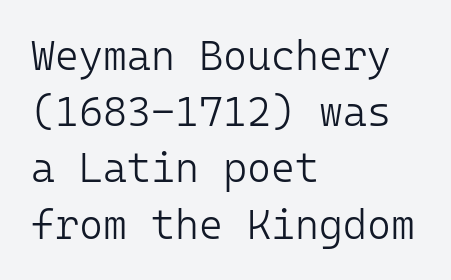
Q: Is the text bold? A: No.
Q: Is the text italic (slanted)? A: No, it is upright.
Q: Is the typeface a serif or a sans-serif typeface? A: Sans-serif.
Q: Is the text underlined? A: No.
Q: How is the paragraph aligned? A: Left-aligned.
Q: Is the spacing between letters normal or unusually wide? A: Normal.
Q: Is the spacing between lines tight, normal or loose? A: Normal.
Q: Width (condensed, normal, or wide)? A: Normal.
Q: Stroke contrast? A: Low.
Q: x-height? A: Medium.
Q: Monospaced? A: Yes.
